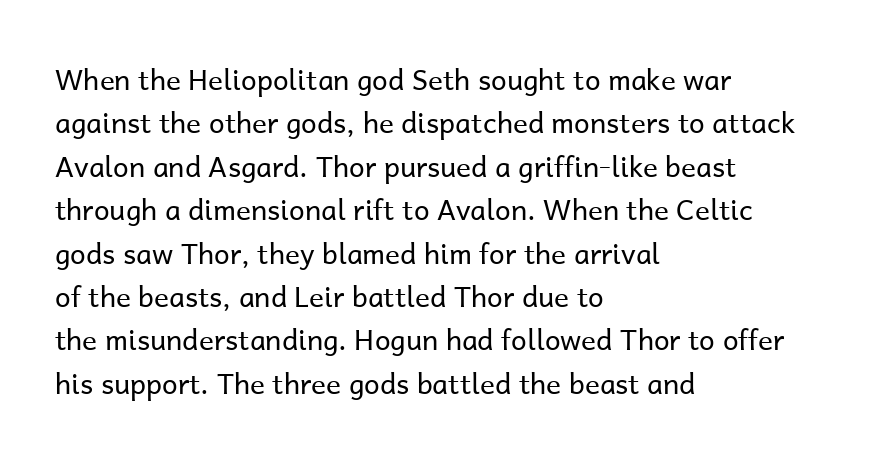
{"serif": "no", "italic": "no", "bold": "no", "weight": "regular", "width": "normal", "stroke_contrast": "low", "x_height": "medium", "monospaced": "no", "underline": "no", "align": "left", "line_spacing": "normal", "line_spacing_ratio": 1.55, "letter_spacing": "normal", "letter_spacing_em": 0.0, "glyph_px": 28}
